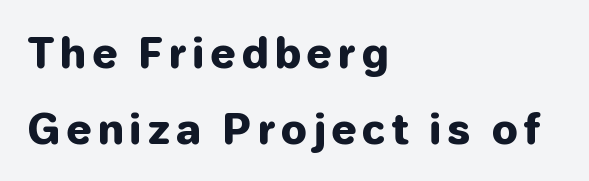
How heavy is the stroke? Heavy — this is a bold. Classification — sans serif. The words here are not underlined. You could not count columns in this text — the font is proportionally spaced. The letters stand straight up with perfectly vertical stems.
